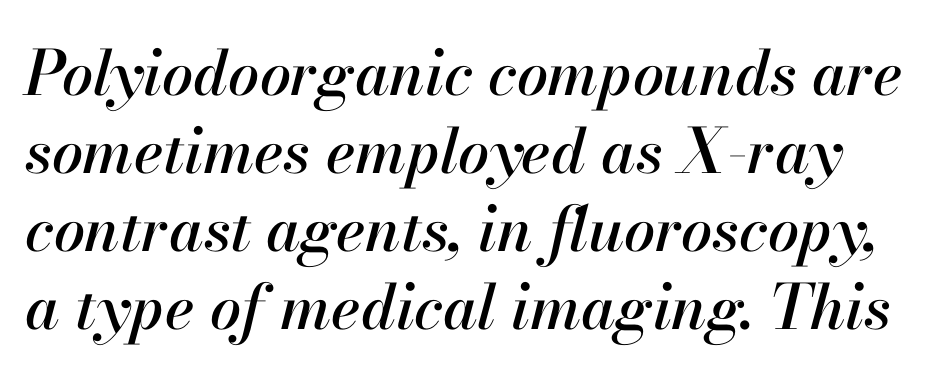
{"italic": "yes", "lean": "right", "slant_degrees": 13, "width": "normal", "stroke_contrast": "high", "x_height": "small", "monospaced": "no", "underline": "no", "line_spacing": "normal", "line_spacing_ratio": 1.26, "letter_spacing": "normal", "letter_spacing_em": 0.0, "glyph_px": 62}
